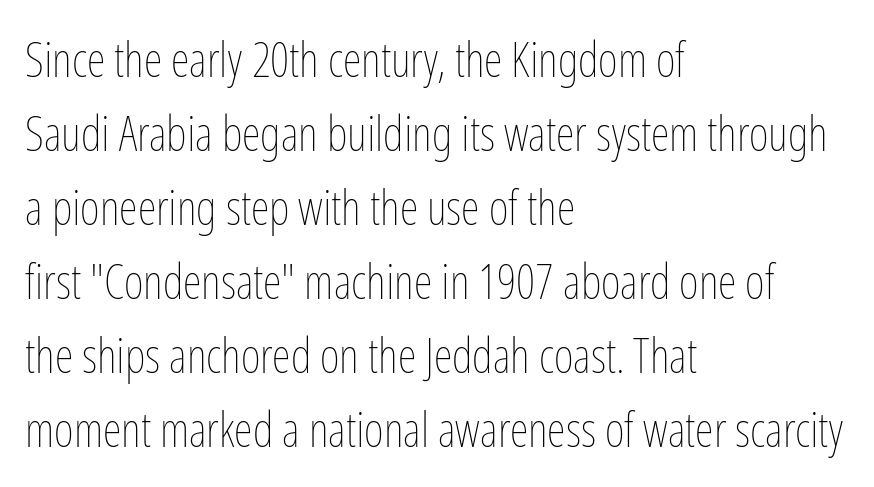
Q: Is the text bold? A: No.
Q: Is the text italic (slanted)? A: No, it is upright.
Q: Is the text underlined? A: No.
Q: How is the paragraph aligned? A: Left-aligned.
Q: Is the spacing between letters normal or unusually wide? A: Normal.
Q: Is the spacing between lines tight, normal or loose? A: Normal.
Q: Width (condensed, normal, or wide)? A: Condensed.
Q: Stroke contrast? A: Low.
Q: x-height? A: Medium.
Q: Monospaced? A: No.
